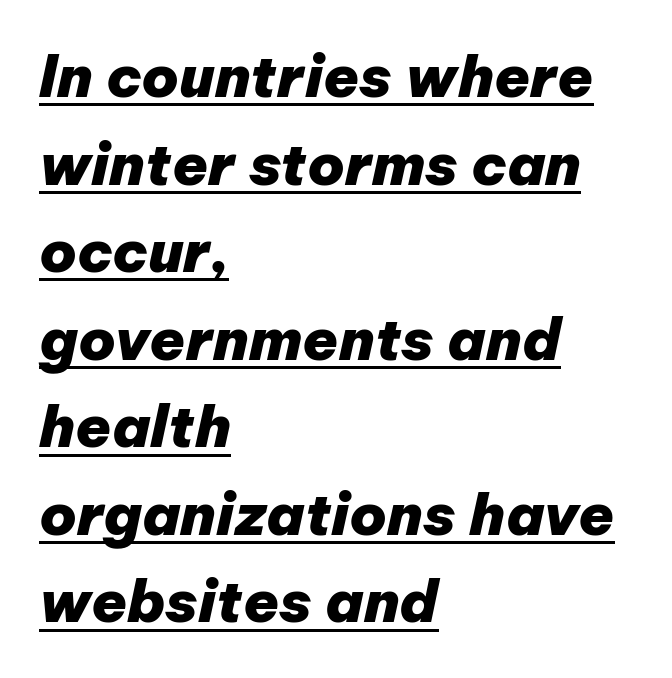
{"italic": "yes", "lean": "right", "slant_degrees": 12, "bold": "yes", "weight": "heavy", "width": "normal", "stroke_contrast": "low", "x_height": "medium", "monospaced": "no", "underline": "yes", "align": "left", "line_spacing": "normal", "line_spacing_ratio": 1.51, "letter_spacing": "normal", "letter_spacing_em": 0.0, "glyph_px": 58}
